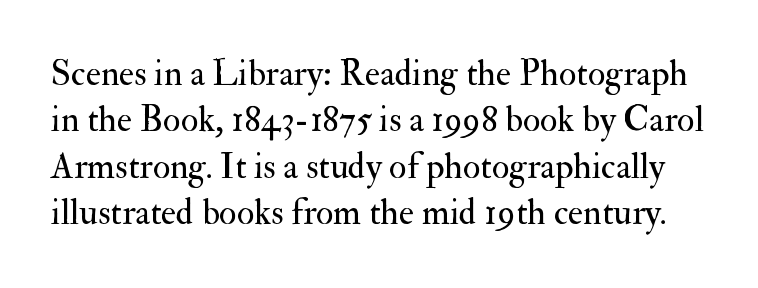
Q: Is the text bold? A: No.
Q: Is the text italic (slanted)? A: No, it is upright.
Q: Is the typeface a serif or a sans-serif typeface? A: Serif.
Q: Is the text underlined? A: No.
Q: Is the spacing between letters normal or unusually wide? A: Normal.
Q: Is the spacing between lines tight, normal or loose? A: Normal.
Q: Width (condensed, normal, or wide)? A: Normal.
Q: Stroke contrast? A: Medium.
Q: x-height? A: Small.
Q: Monospaced? A: No.
